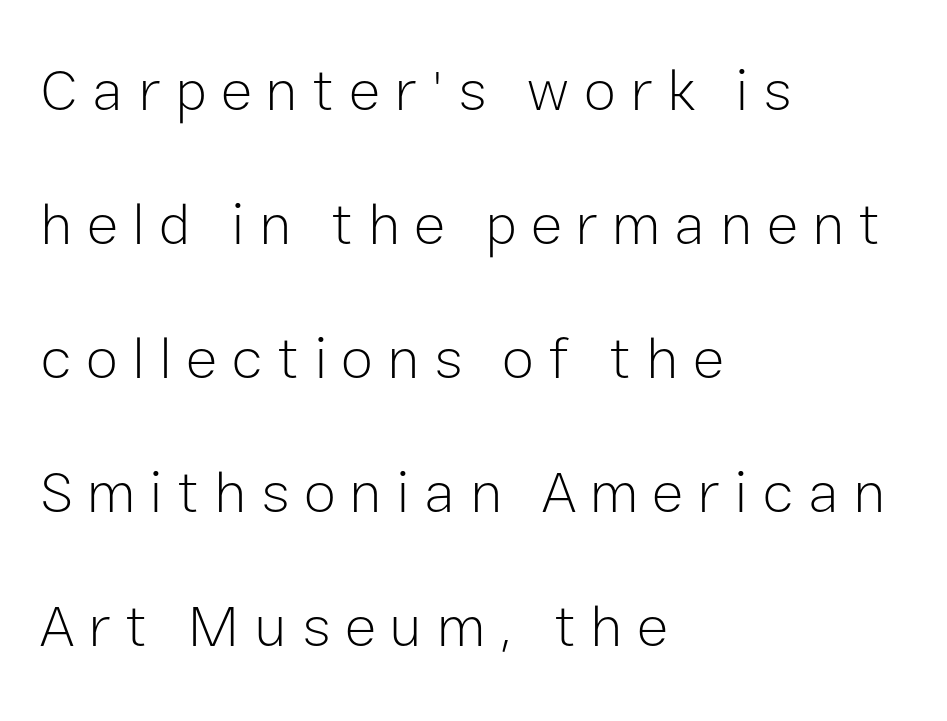
Horizontal alignment here is leftward, the default for most running prose. Do the characters align in a grid? No, the font is proportional. Font category for this specimen: sans-serif. The lines are spread far apart with generous leading. The strip under each line holds only bare page. This is the regular roman posture of the typeface.
